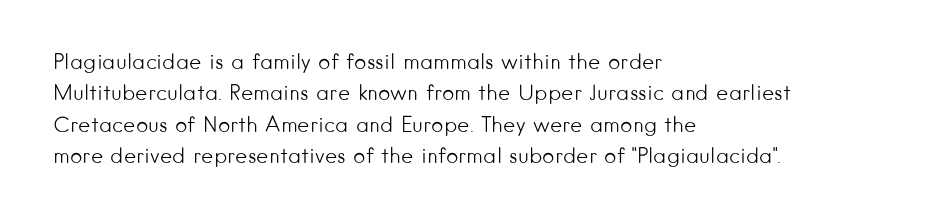
{"italic": "no", "bold": "no", "underline": "no", "align": "left", "line_spacing": "normal", "line_spacing_ratio": 1.49, "letter_spacing": "normal", "letter_spacing_em": 0.0, "glyph_px": 21}
